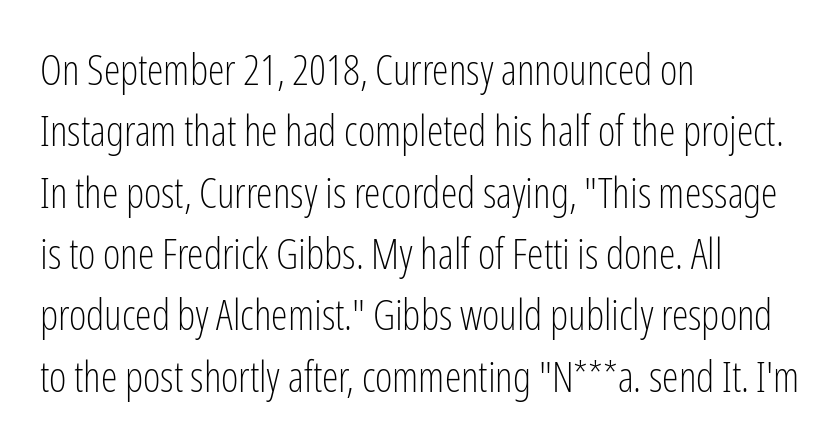
Do the letters lean? They stand straight. One glance says typical: line gaps are just what's usual. Note the varied advance widths — an 'i' is clearly narrower than an 'm'. The tracking reads as untouched default to a designer's eye.
